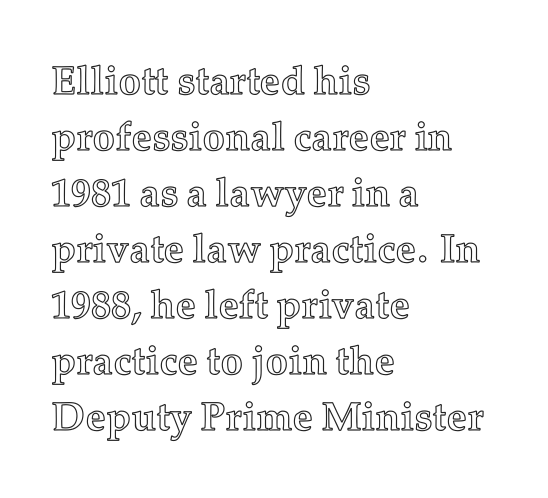
{"italic": "no", "width": "normal", "x_height": "medium", "monospaced": "no", "underline": "no", "align": "left", "line_spacing": "normal", "line_spacing_ratio": 1.4, "letter_spacing": "normal", "letter_spacing_em": 0.0, "glyph_px": 40}
